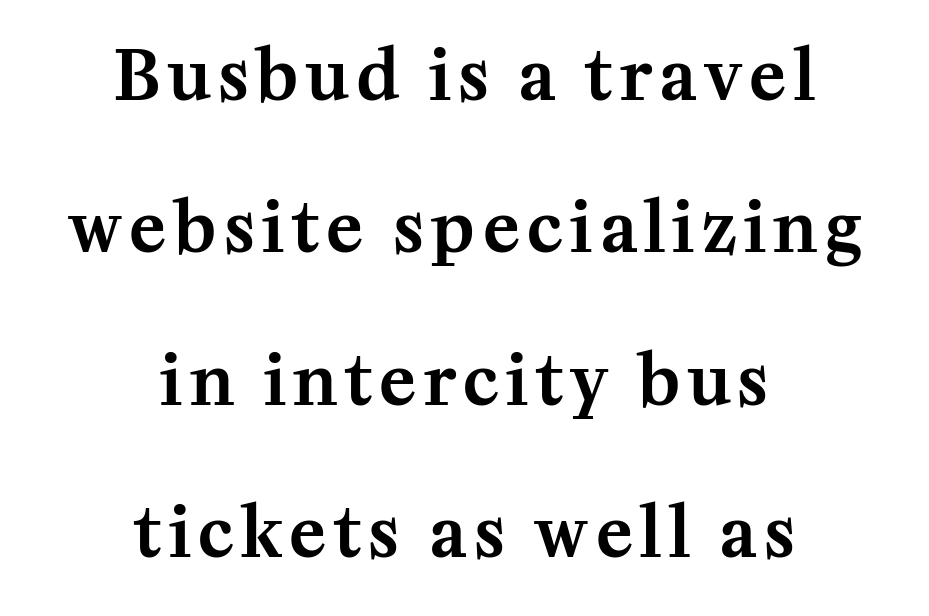
{"serif": "yes", "italic": "no", "width": "normal", "stroke_contrast": "medium", "x_height": "medium", "monospaced": "no", "underline": "no", "align": "center", "line_spacing": "loose", "line_spacing_ratio": 2.24, "glyph_px": 68}
